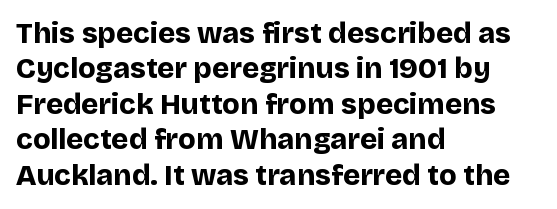
The rendering shows plain stroke endings on the letterforms — a sans-serif design. The font's upright variant was chosen for this text. The face used here has the dense, thick strokes of a bold. The lines in this sample share a left origin and differ only in where they stop. Nothing unusual about the tracking: characters are spaced as the font intends. Anything drawn beneath the words? Only blank space.
